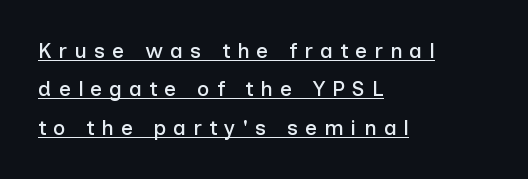
The image shows 21 px text type, upright; set left-aligned, line spacing 1.83x, unusually wide letter spacing (+0.34 em), underlined.
